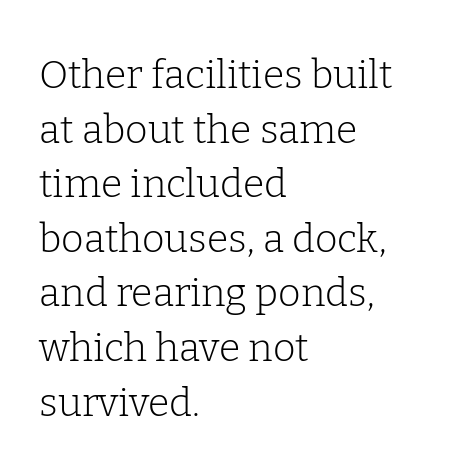
{"serif": "yes", "italic": "no", "bold": "no", "weight": "light", "width": "normal", "stroke_contrast": "low", "x_height": "medium", "monospaced": "no", "underline": "no", "align": "left", "line_spacing": "normal", "line_spacing_ratio": 1.4, "letter_spacing": "normal", "letter_spacing_em": 0.0, "glyph_px": 39}
